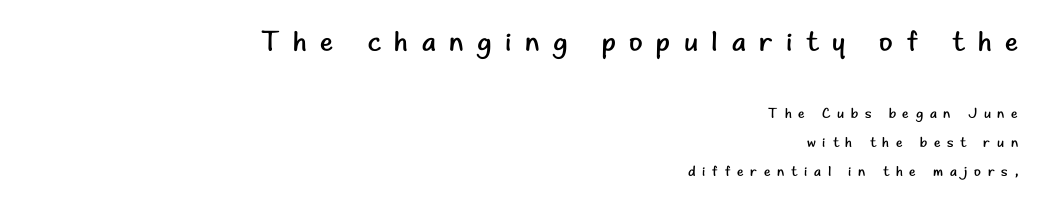
The image shows 28 px regular-weight sans-serif type, upright; set right-aligned, loose line spacing (2.08x), unusually wide letter spacing (+0.48 em), not underlined; the first (top) block is 2.0x larger; low stroke contrast and a small x-height.
